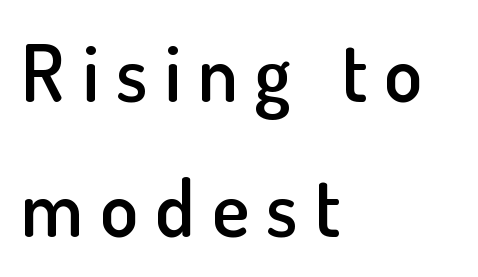
Q: Is the text bold? A: Semi-bold.
Q: Is the text italic (slanted)? A: No, it is upright.
Q: Is the typeface a serif or a sans-serif typeface? A: Sans-serif.
Q: Is the text underlined? A: No.
Q: How is the paragraph aligned? A: Left-aligned.
Q: Is the spacing between letters normal or unusually wide? A: Unusually wide.
Q: Width (condensed, normal, or wide)? A: Normal.
Q: Stroke contrast? A: Low.
Q: x-height? A: Small.
Q: Monospaced? A: No.
